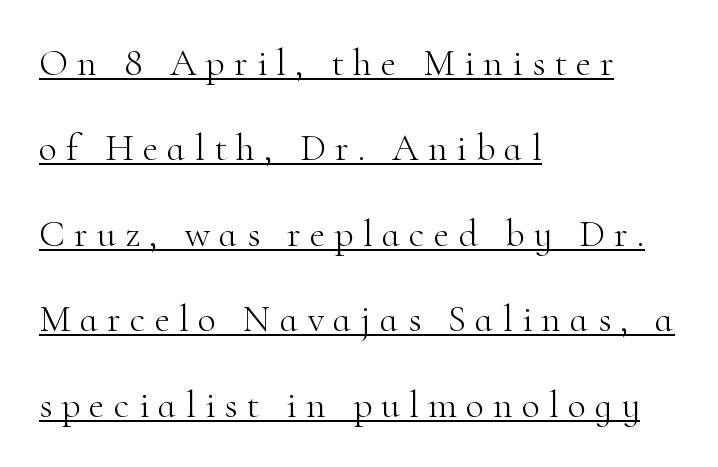
Q: Is the text bold? A: No.
Q: Is the text italic (slanted)? A: No, it is upright.
Q: Is the typeface a serif or a sans-serif typeface? A: Serif.
Q: Is the text underlined? A: Yes.
Q: How is the paragraph aligned? A: Left-aligned.
Q: Is the spacing between letters normal or unusually wide? A: Unusually wide.
Q: Is the spacing between lines tight, normal or loose? A: Loose.
Q: Width (condensed, normal, or wide)? A: Normal.
Q: Stroke contrast? A: High.
Q: x-height? A: Small.
Q: Monospaced? A: No.
